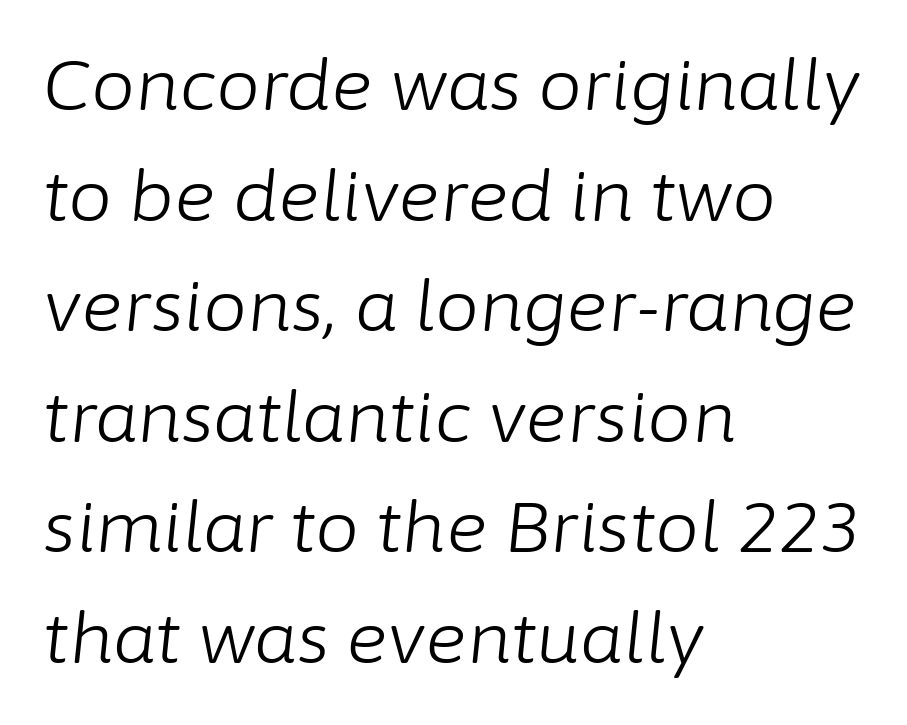
The image shows 70 px light type, italic (leaning right); set left-aligned, normal line spacing (1.58x), normal letter spacing, not underlined; low stroke contrast and a medium x-height.
